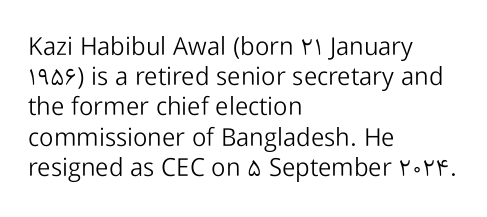
In terms of posture, this sample is upright. The rendering keeps characters at their native spacing. Caption: face not bold, strokes unweighted. The string is rendered with underlining switched off. Horizontal alignment here is leftward, the default for most running prose.
